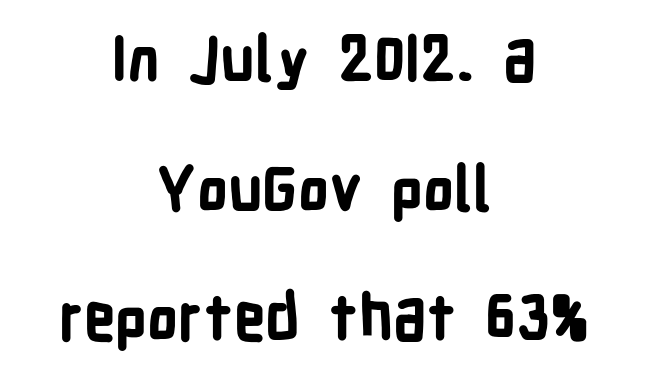
Heft: maximum for text — a bold. Font category for this specimen: sans-serif. The face used here is rendered with its standard letterfit. Each row of text sits above clean, open space.
